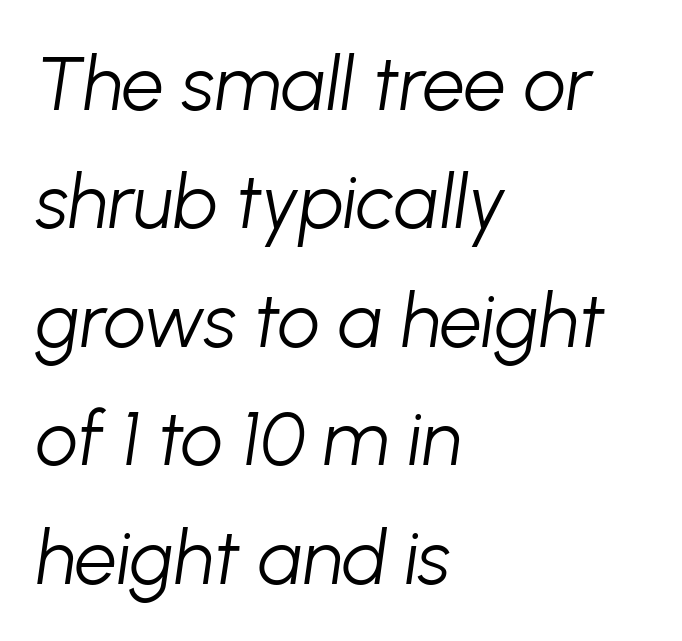
The image shows 75 px light type, italic (leaning right); set left-aligned, normal line spacing (1.58x), normal letter spacing, not underlined; low stroke contrast and a medium x-height.
